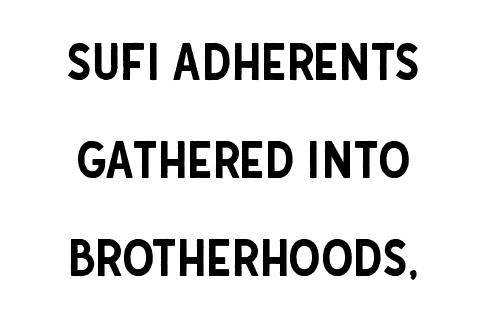
{"serif": "no", "italic": "no", "width": "condensed", "stroke_contrast": "low", "x_height": "large", "monospaced": "no", "underline": "no", "align": "center", "line_spacing": "loose", "line_spacing_ratio": 1.92, "letter_spacing": "normal", "letter_spacing_em": 0.0, "glyph_px": 51}
